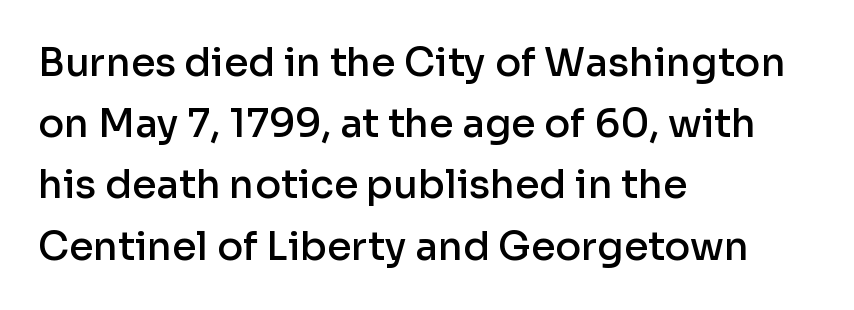
The image shows 39 px semibold sans-serif type, upright; set left-aligned, normal line spacing (1.57x), normal letter spacing, not underlined; low stroke contrast and a medium x-height.
